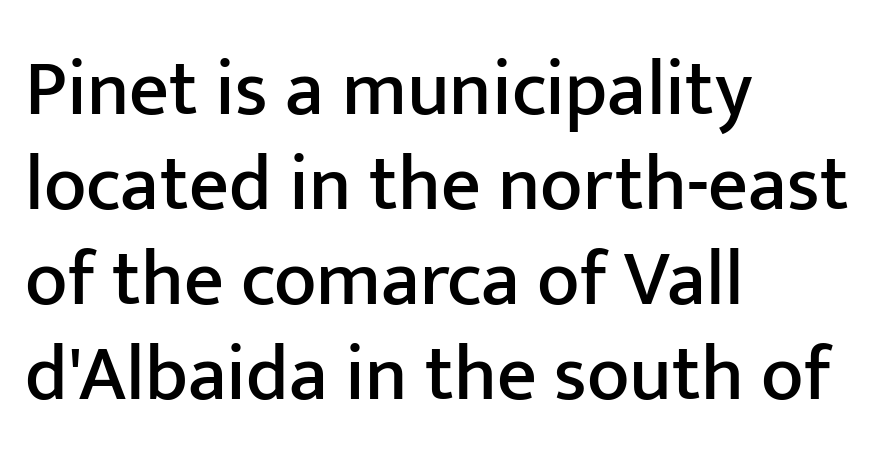
Q: Is the text italic (slanted)? A: No, it is upright.
Q: Is the typeface a serif or a sans-serif typeface? A: Sans-serif.
Q: Is the text underlined? A: No.
Q: How is the paragraph aligned? A: Left-aligned.
Q: Is the spacing between letters normal or unusually wide? A: Normal.
Q: Width (condensed, normal, or wide)? A: Normal.
Q: Stroke contrast? A: Low.
Q: x-height? A: Medium.
Q: Monospaced? A: No.
